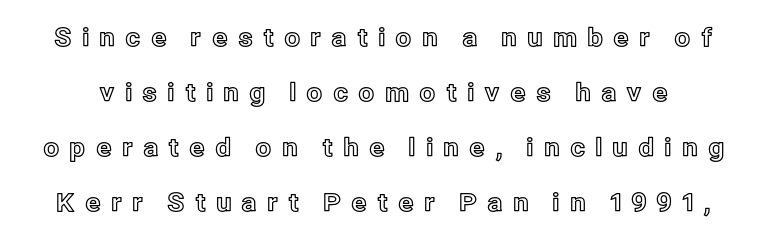
{"italic": "no", "underline": "no", "line_spacing": "loose", "line_spacing_ratio": 2.2, "letter_spacing": "wide", "letter_spacing_em": 0.39, "glyph_px": 25}
